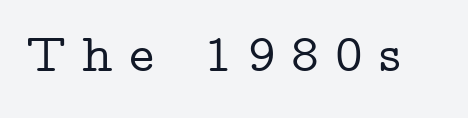
Are there feet on the stems? There are — it's a serif. Here the glyphs are tracked loosely, breaking word shapes into spaced letters. Do the letters lean? They stand straight. The words here are not underlined. A typesetter would call this proportional, since set widths differ per character.
